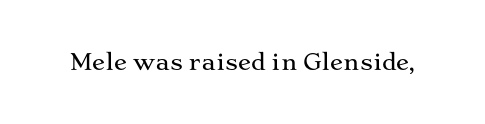
{"italic": "no", "underline": "no", "letter_spacing": "normal", "letter_spacing_em": 0.0, "glyph_px": 22}
